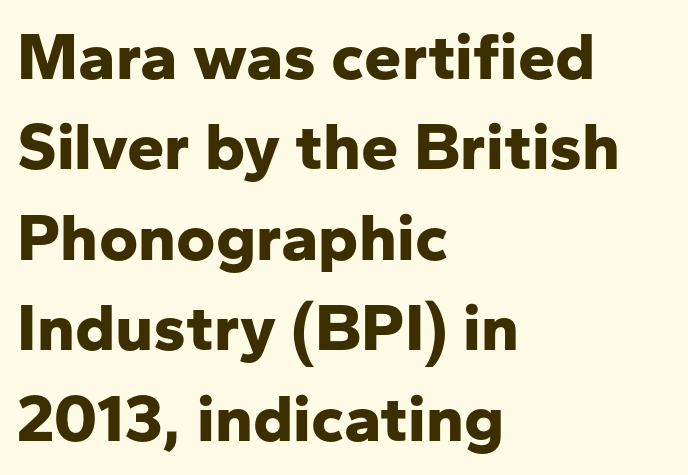
{"serif": "no", "italic": "no", "bold": "yes", "weight": "bold", "width": "normal", "stroke_contrast": "low", "x_height": "medium", "monospaced": "no", "underline": "no", "align": "left", "line_spacing": "normal", "line_spacing_ratio": 1.35, "letter_spacing": "normal", "letter_spacing_em": 0.0, "glyph_px": 67}
